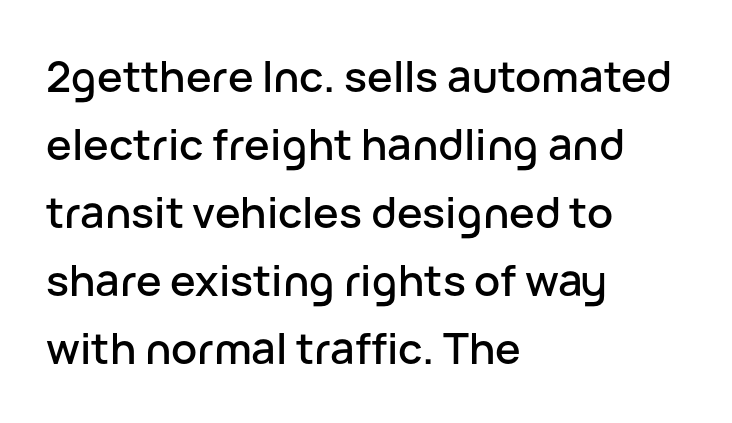
Q: Is the text italic (slanted)? A: No, it is upright.
Q: Is the typeface a serif or a sans-serif typeface? A: Sans-serif.
Q: Is the text underlined? A: No.
Q: How is the paragraph aligned? A: Left-aligned.
Q: Is the spacing between letters normal or unusually wide? A: Normal.
Q: Is the spacing between lines tight, normal or loose? A: Normal.
Q: Width (condensed, normal, or wide)? A: Normal.
Q: Stroke contrast? A: Low.
Q: x-height? A: Medium.
Q: Monospaced? A: No.
